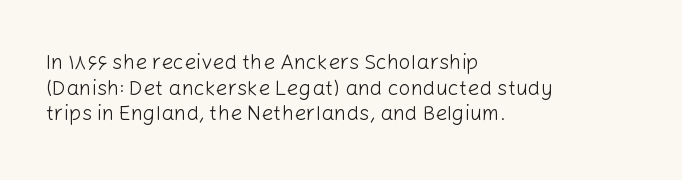
Does extra space separate the letters? No, they use regular spacing. The passage is arranged the way most books set body copy — flush left. The area under the type is left untouched. The face looks like a standard text weight, possibly lighter. Notice how the stems are strictly vertical — no italics here.
